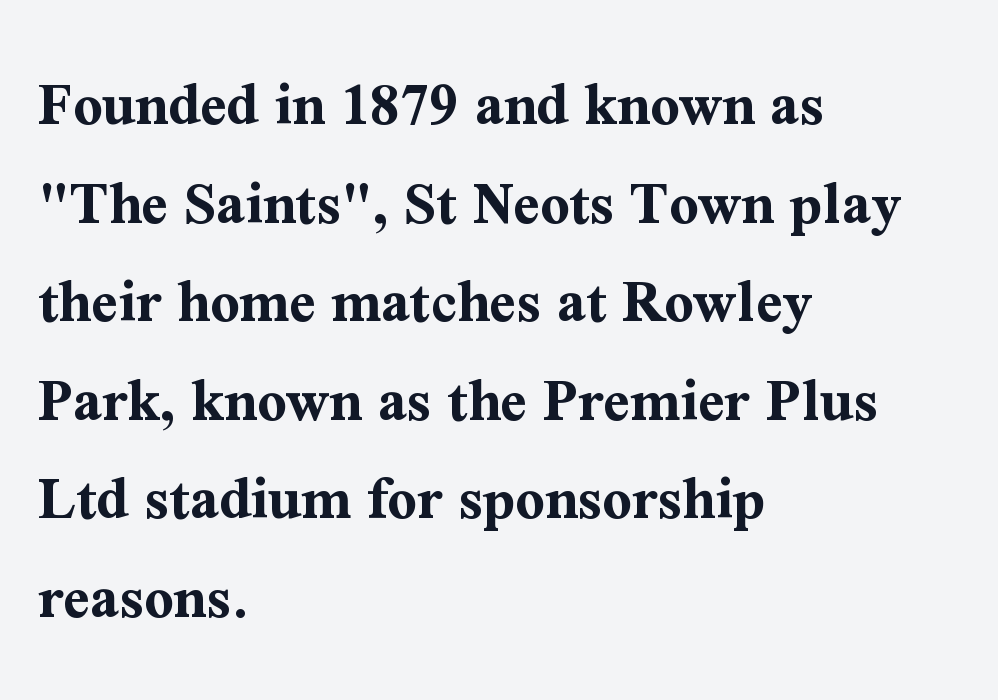
Observe the serifs anchoring each vertical stroke in this sample. Each glyph is drawn with heavy, bold strokes. When letters stand straight like this, we call the style roman or upright. The letters sit at their default tracking, neither squeezed nor spread. These lines are rendered in a variable-pitch font. What's the leading like? Ordinary, nothing unusual.
